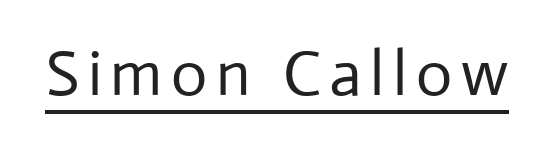
{"serif": "no", "italic": "no", "bold": "no", "weight": "regular", "width": "normal", "stroke_contrast": "low", "x_height": "medium", "monospaced": "no", "underline": "yes", "glyph_px": 63}
